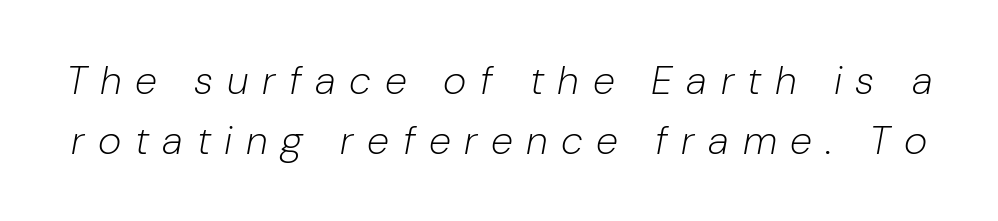
Q: Is the text bold? A: No.
Q: Is the text italic (slanted)? A: Yes, it leans right by about 10 degrees.
Q: Is the text underlined? A: No.
Q: Is the spacing between letters normal or unusually wide? A: Unusually wide.
Q: Is the spacing between lines tight, normal or loose? A: Normal.
Q: Width (condensed, normal, or wide)? A: Normal.
Q: Stroke contrast? A: Low.
Q: x-height? A: Medium.
Q: Monospaced? A: No.
